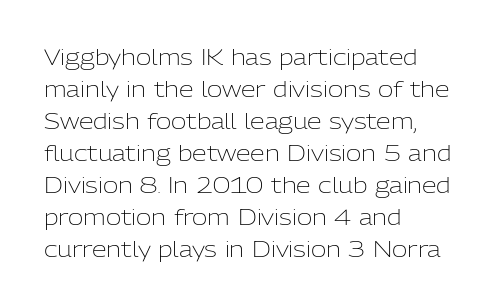
Vertical strokes here are truly vertical. The paragraph has a hard left edge and a soft right edge. The rendering uses a moderate line-height, typical for paragraphs. The cut favours lightness, reaching ordinary text weight at its darkest.
